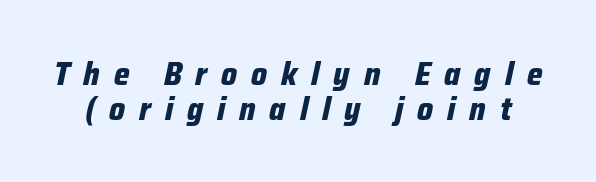
Do the characters align in a grid? No, the font is proportional. One glance says dense: line gaps are narrower than usual. The passage shown has open, widely tracked lettering throughout. These words are printed bold, with thick strokes throughout.
